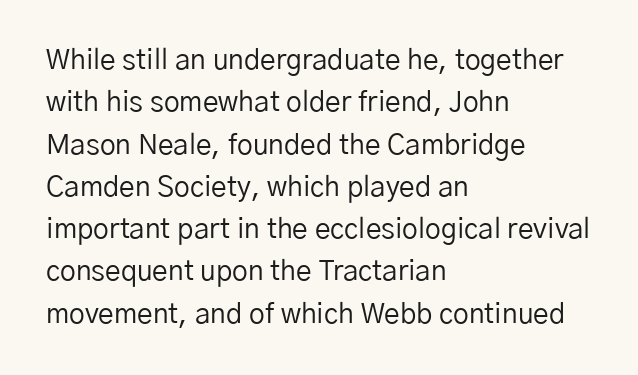
Q: Is the text bold? A: No.
Q: Is the text italic (slanted)? A: No, it is upright.
Q: Is the typeface a serif or a sans-serif typeface? A: Sans-serif.
Q: Is the text underlined? A: No.
Q: How is the paragraph aligned? A: Left-aligned.
Q: Is the spacing between letters normal or unusually wide? A: Normal.
Q: Is the spacing between lines tight, normal or loose? A: Normal.
Q: Width (condensed, normal, or wide)? A: Normal.
Q: Stroke contrast? A: Low.
Q: x-height? A: Medium.
Q: Monospaced? A: No.
